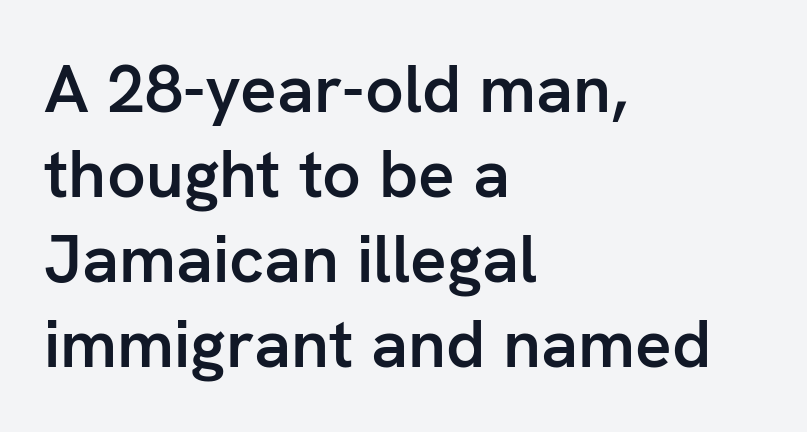
{"serif": "no", "italic": "no", "bold": "semi", "weight": "semibold", "width": "normal", "stroke_contrast": "low", "x_height": "medium", "monospaced": "no", "underline": "no", "align": "left", "line_spacing": "normal", "line_spacing_ratio": 1.25, "letter_spacing": "normal", "letter_spacing_em": 0.0, "glyph_px": 68}
